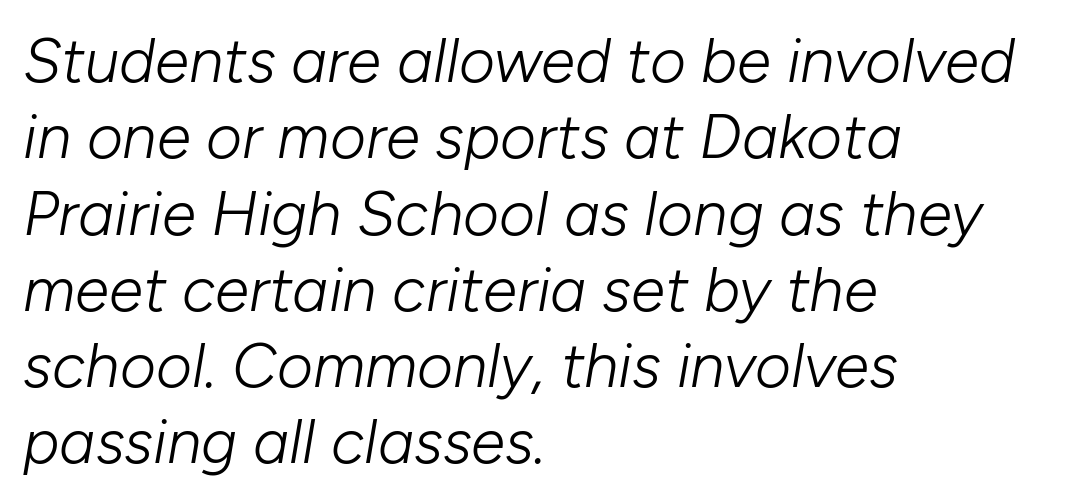
The image shows 62 px light type, italic (leaning right); set left-aligned, line spacing 1.23x, normal letter spacing, not underlined; low stroke contrast and a medium x-height.
